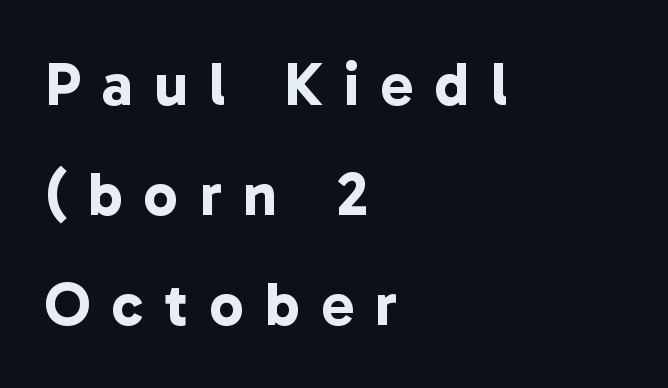
{"serif": "no", "bold": "yes", "weight": "bold", "width": "normal", "stroke_contrast": "low", "x_height": "medium", "monospaced": "no", "underline": "no", "align": "left", "line_spacing_ratio": 1.8, "letter_spacing": "wide", "letter_spacing_em": 0.35, "glyph_px": 61}
